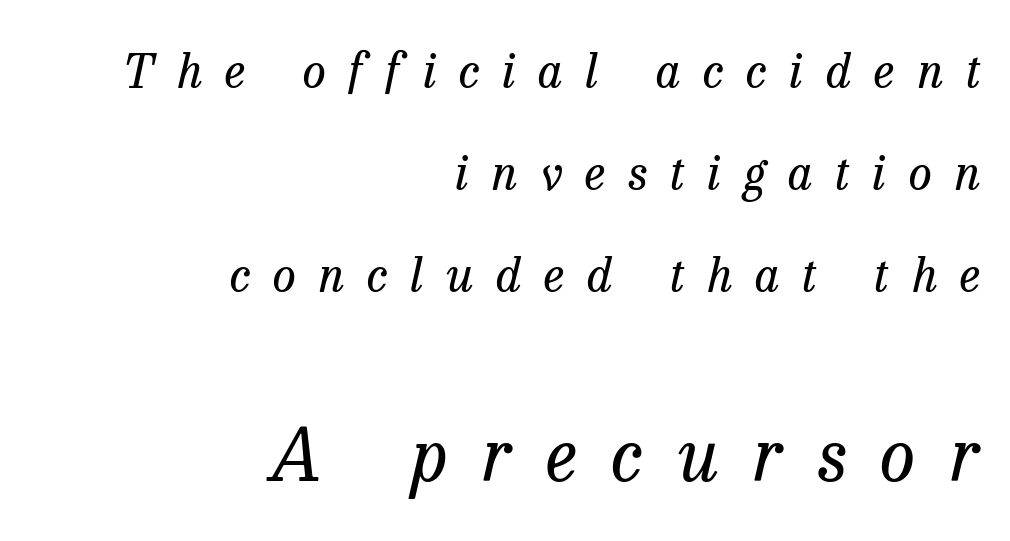
{"serif": "yes", "italic": "yes", "lean": "right", "slant_degrees": 13, "bold": "no", "weight": "regular", "width": "normal", "stroke_contrast": "low", "x_height": "medium", "monospaced": "no", "underline": "no", "align": "right", "line_spacing": "loose", "line_spacing_ratio": 2.17, "letter_spacing": "wide", "letter_spacing_em": 0.49, "larger_block": "second", "size_ratio": 1.51, "glyph_px": 71}
